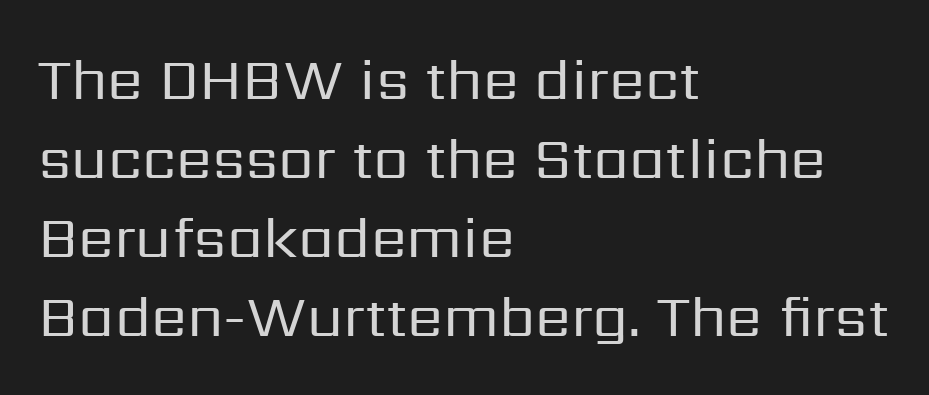
The image shows 58 px regular-weight sans-serif type, upright; set left-aligned, normal line spacing (1.36x), normal letter spacing, not underlined; low stroke contrast and a medium x-height.
